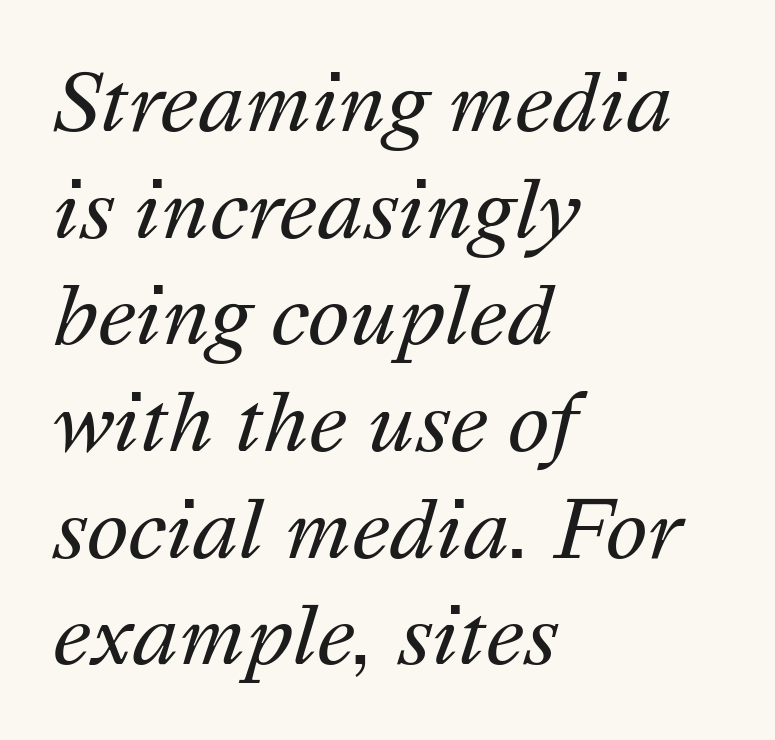
{"italic": "yes", "lean": "right", "slant_degrees": 16, "bold": "no", "weight": "regular", "width": "normal", "stroke_contrast": "medium", "x_height": "medium", "monospaced": "no", "underline": "no", "align": "left", "line_spacing": "normal", "line_spacing_ratio": 1.35, "letter_spacing": "normal", "letter_spacing_em": 0.0, "glyph_px": 79}
